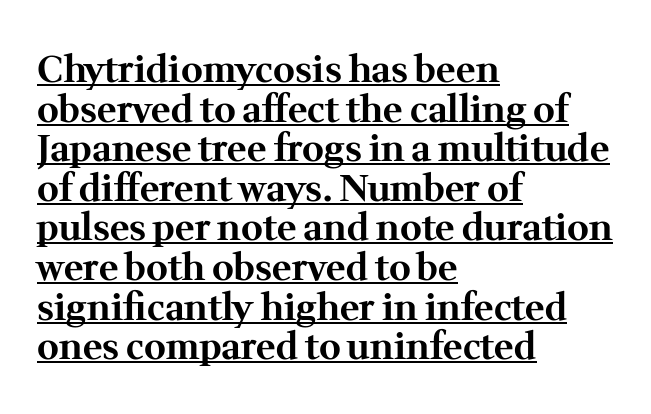
The image shows 37 px bold serif type, upright; set left-aligned, tight line spacing (1.07x), normal letter spacing, underlined; medium stroke contrast and a medium x-height.
